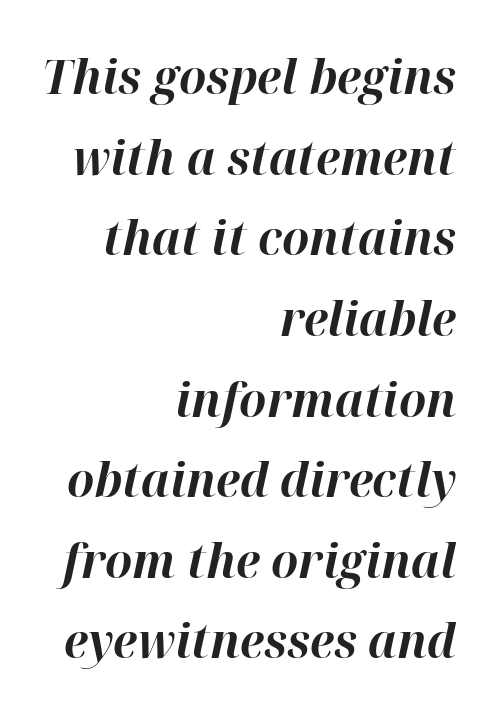
The image shows 48 px bold type, italic (leaning right); set right-aligned, normal line spacing (1.68x), normal letter spacing, not underlined; high stroke contrast and a medium x-height.
